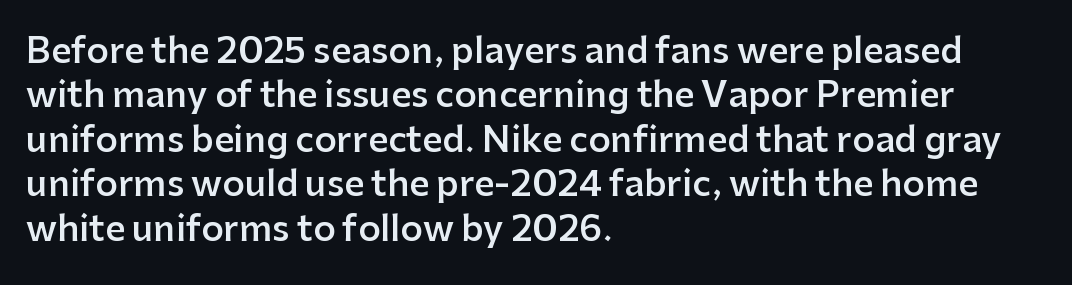
{"serif": "no", "italic": "no", "bold": "semi", "weight": "semibold", "width": "normal", "stroke_contrast": "low", "x_height": "medium", "monospaced": "no", "underline": "no", "align": "left", "line_spacing": "normal", "line_spacing_ratio": 1.27, "letter_spacing": "normal", "letter_spacing_em": 0.0, "glyph_px": 35}
